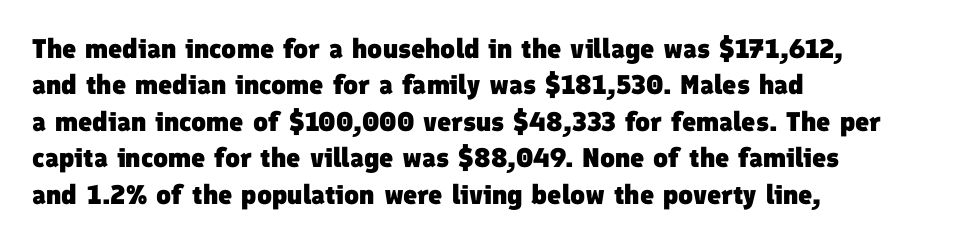
Q: Is the text bold? A: Yes.
Q: Is the text underlined? A: No.
Q: How is the paragraph aligned? A: Left-aligned.
Q: Is the spacing between letters normal or unusually wide? A: Normal.
Q: Is the spacing between lines tight, normal or loose? A: Normal.
